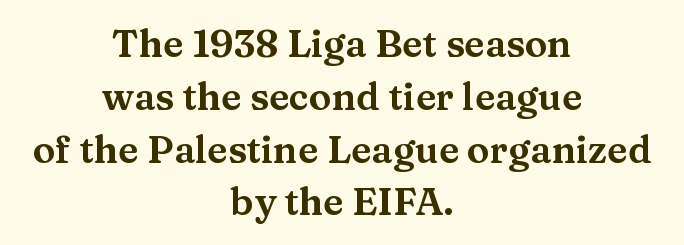
Is the block centered? Yes — each line is placed symmetrically about the middle. No italicization has been applied; the sample stays upright. Short note: letters normally spaced. These lines are composed in type with serifs. The leading is moderate, giving the passage an even texture. The rendering uses natural spacing where letterforms have individual widths.
